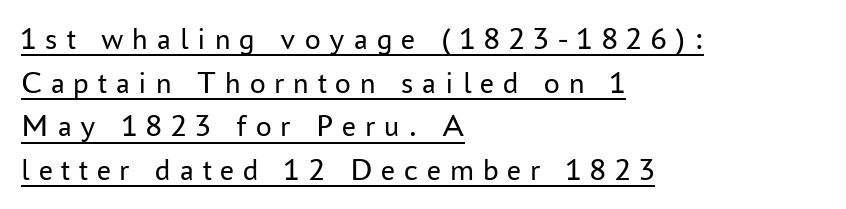
Successive baselines arrive at the customary interval. Posture: straight, roman, zero tilt. In designer terms, the underline attribute is active on this setting. Letters have the restrained weight of plain body copy at most.
